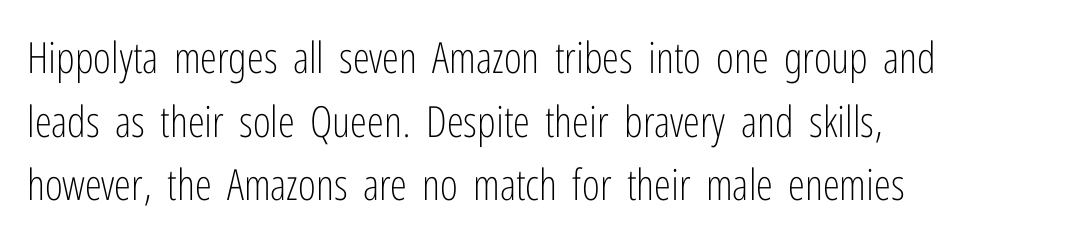
The image shows 43 px light, condensed sans-serif type, upright; set left-aligned, normal line spacing (1.48x), normal letter spacing, not underlined; low stroke contrast and a medium x-height.
